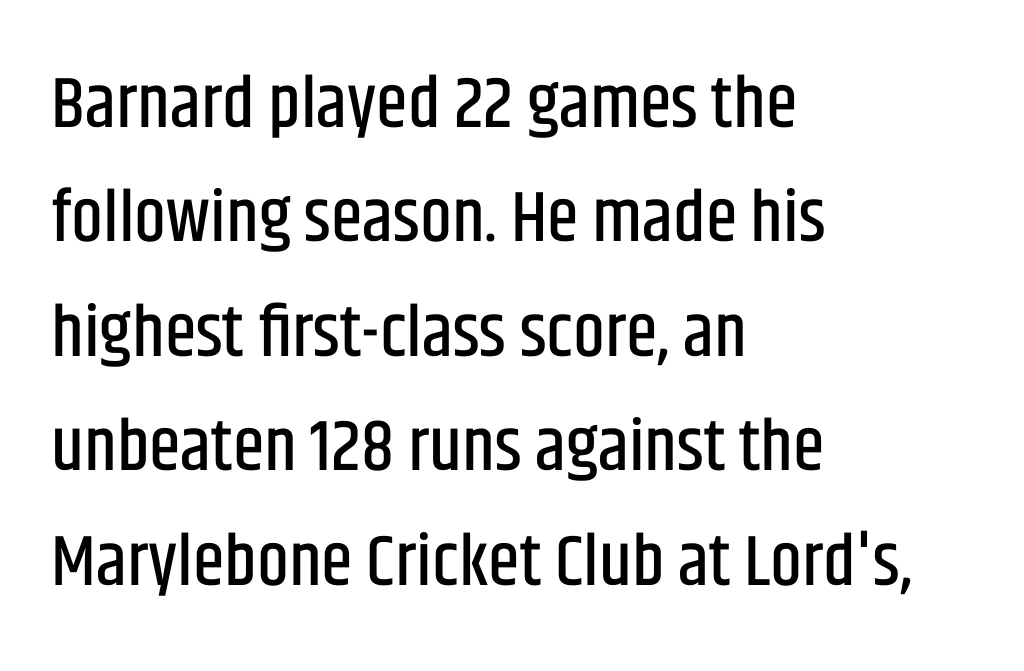
{"serif": "no", "italic": "no", "width": "condensed", "stroke_contrast": "low", "x_height": "large", "monospaced": "no", "underline": "no", "align": "left", "line_spacing": "normal", "line_spacing_ratio": 1.59, "letter_spacing": "normal", "letter_spacing_em": 0.0, "glyph_px": 72}
